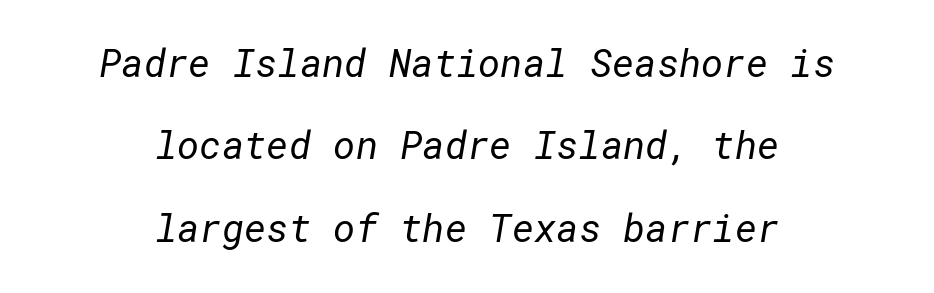
Q: Is the text bold? A: No.
Q: Is the typeface a serif or a sans-serif typeface? A: Sans-serif.
Q: Is the text underlined? A: No.
Q: How is the paragraph aligned? A: Centered.
Q: Is the spacing between letters normal or unusually wide? A: Normal.
Q: Is the spacing between lines tight, normal or loose? A: Loose.
Q: Width (condensed, normal, or wide)? A: Normal.
Q: Stroke contrast? A: Low.
Q: x-height? A: Medium.
